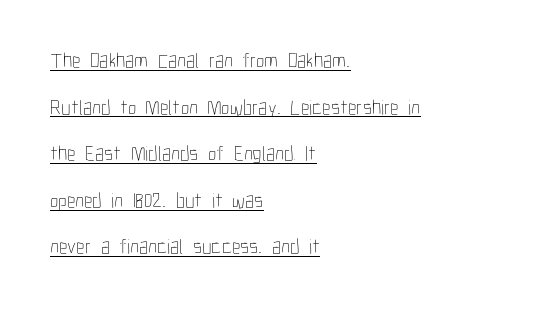
A great deal of white space separates one row of letters from the next. Posture: straight, roman, zero tilt. Is this a heavy cut? Hardly; it is regular or lighter. The sample's only ornament is a line tracing under the words. The rendering anchors every line to the left-hand side. Nobody touched the tracking dial on this one.
